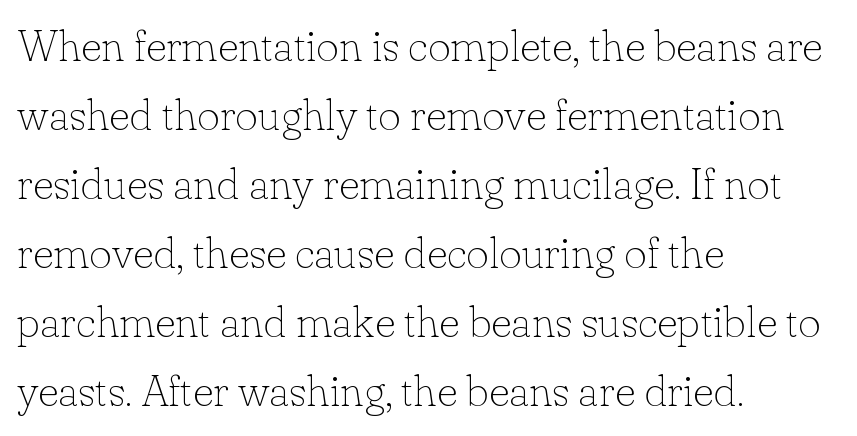
The image shows 44 px thin serif type, upright; set left-aligned, normal line spacing (1.57x), normal letter spacing, not underlined; low stroke contrast and a small x-height.
